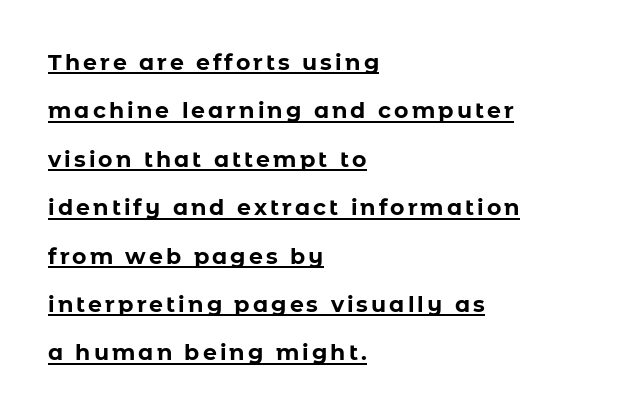
{"italic": "no", "bold": "yes", "underline": "yes", "align": "left", "line_spacing": "loose", "line_spacing_ratio": 2.2, "glyph_px": 22}
